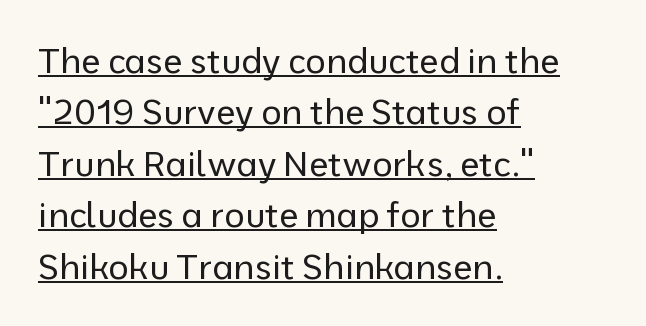
The image shows 35 px regular-weight sans-serif type, upright; set left-aligned, normal line spacing (1.47x), normal letter spacing, underlined; low stroke contrast and a medium x-height.
